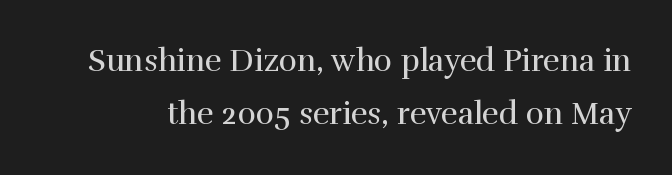
You could not count columns in this text — the font is proportionally spaced. Descender tails drop into unmarked territory. Stem width sits at or under what a default text font uses. The designer went with a serif here, giving each stem small feet.
